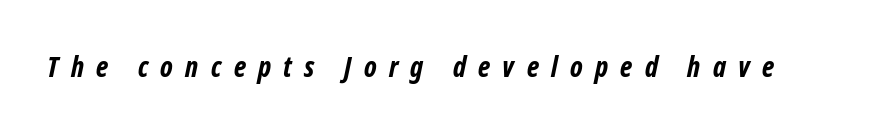
Q: Is the text bold? A: Yes.
Q: Is the typeface a serif or a sans-serif typeface? A: Sans-serif.
Q: Is the text underlined? A: No.
Q: Is the spacing between letters normal or unusually wide? A: Unusually wide.
Q: Width (condensed, normal, or wide)? A: Condensed.
Q: Stroke contrast? A: Low.
Q: x-height? A: Medium.
Q: Monospaced? A: No.
